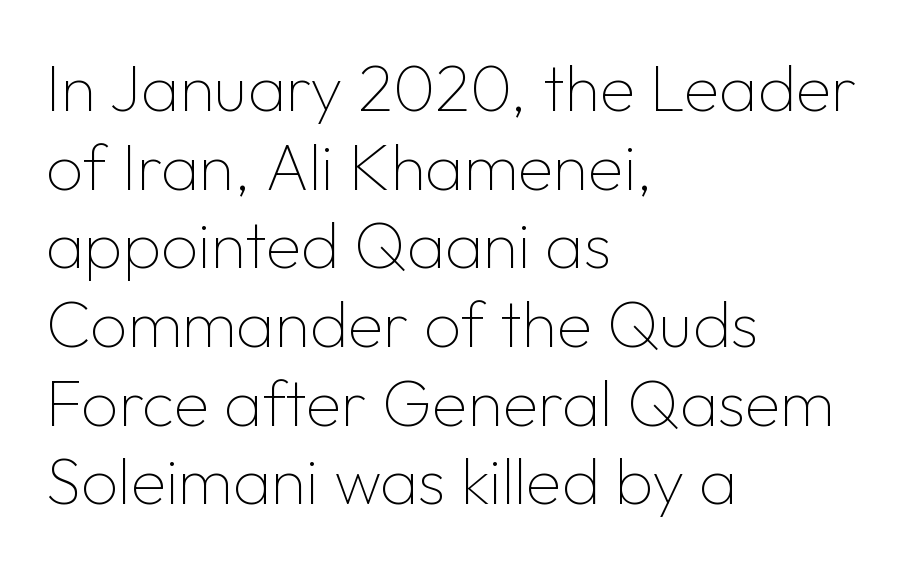
Q: Is the text bold? A: No.
Q: Is the text italic (slanted)? A: No, it is upright.
Q: Is the typeface a serif or a sans-serif typeface? A: Sans-serif.
Q: Is the text underlined? A: No.
Q: How is the paragraph aligned? A: Left-aligned.
Q: Is the spacing between letters normal or unusually wide? A: Normal.
Q: Width (condensed, normal, or wide)? A: Normal.
Q: Stroke contrast? A: Low.
Q: x-height? A: Medium.
Q: Monospaced? A: No.
